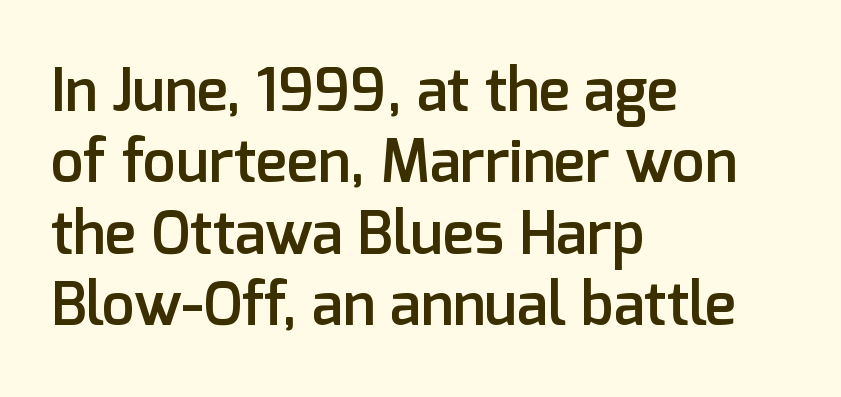
The image shows 59 px semibold sans-serif type, upright; set left-aligned, line spacing 1.21x, normal letter spacing, not underlined; low stroke contrast and a medium x-height.
